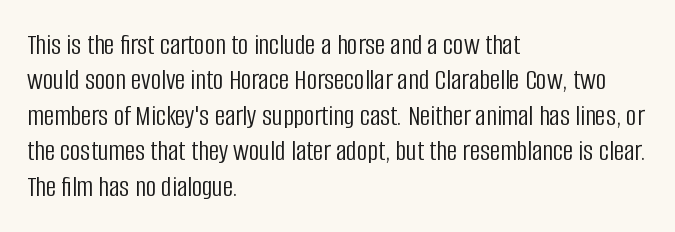
Q: Is the text bold? A: No.
Q: Is the text italic (slanted)? A: No, it is upright.
Q: Is the typeface a serif or a sans-serif typeface? A: Sans-serif.
Q: Is the text underlined? A: No.
Q: How is the paragraph aligned? A: Left-aligned.
Q: Is the spacing between letters normal or unusually wide? A: Normal.
Q: Width (condensed, normal, or wide)? A: Condensed.
Q: Stroke contrast? A: Low.
Q: x-height? A: Large.
Q: Monospaced? A: No.
